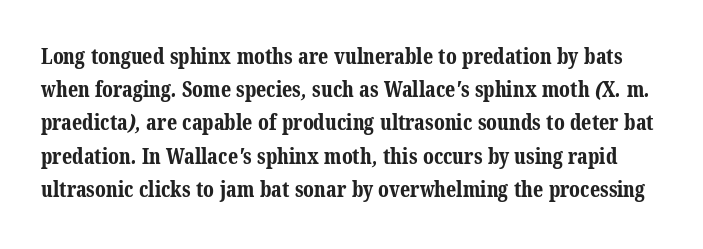
{"bold": "yes", "underline": "no", "line_spacing": "normal", "line_spacing_ratio": 1.58, "letter_spacing": "normal", "letter_spacing_em": 0.0, "glyph_px": 21}
